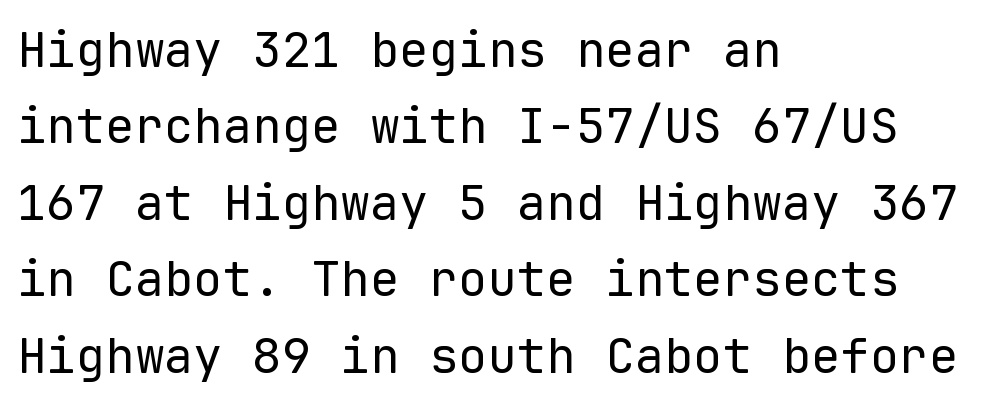
Normally led — the rows are evenly, conventionally spaced. This reads as an unemphasized weight, regular at the heaviest. You could count columns in this text — the font is strictly monospaced. Casual observation: everything's shoved over to the left.
